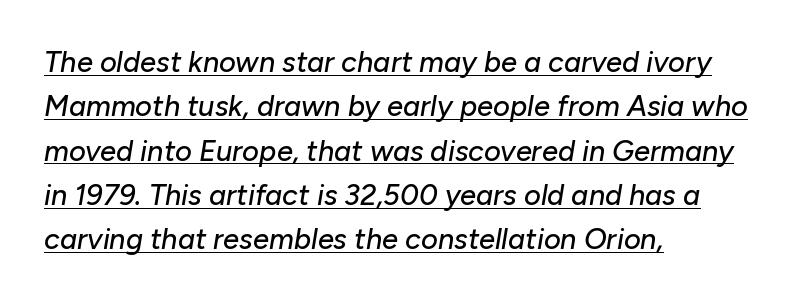
{"italic": "yes", "lean": "right", "slant_degrees": 10, "width": "normal", "stroke_contrast": "low", "x_height": "medium", "monospaced": "no", "underline": "yes", "align": "left", "line_spacing": "normal", "line_spacing_ratio": 1.53, "letter_spacing": "normal", "letter_spacing_em": 0.0, "glyph_px": 29}
